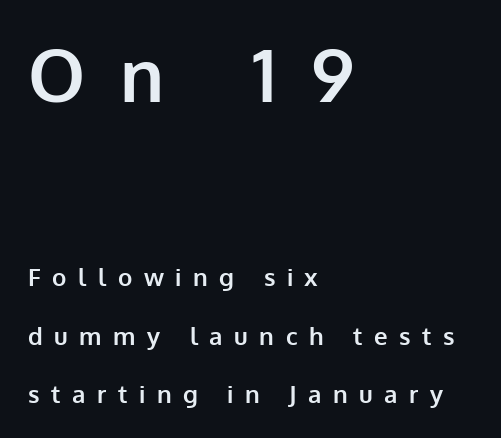
Do the characters align in a grid? No, the font is proportional. Type size steps down from the first block to the second. Underline: absent. Is there much room between lines? Yes — plenty of vertical air separates them. The letterforms stand isolated, each surrounded by extra space. Posture: upright roman.
